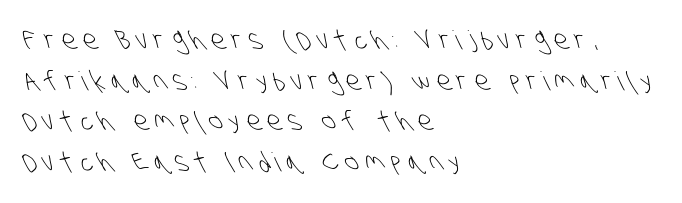
Layout note: lines flush left. Stems and bowls with no extra thickness — not bold. One glance says typical: line gaps are just what's usual. Tracking value appears strongly positive — letters spread wide.
